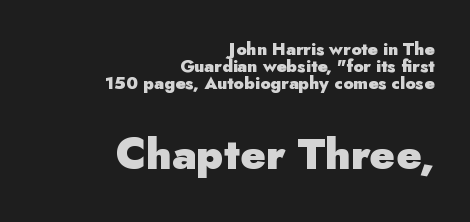
Q: Is the text bold? A: Yes.
Q: Is the text italic (slanted)? A: No, it is upright.
Q: Is the typeface a serif or a sans-serif typeface? A: Sans-serif.
Q: Is the text underlined? A: No.
Q: How is the paragraph aligned? A: Right-aligned.
Q: Is the spacing between letters normal or unusually wide? A: Normal.
Q: Is the spacing between lines tight, normal or loose? A: Tight.
Q: Which block of text is set in a larger size, the first (top) or the second (bottom)? A: The second (bottom) one.
Q: Width (condensed, normal, or wide)? A: Normal.
Q: Stroke contrast? A: Low.
Q: x-height? A: Small.
Q: Monospaced? A: No.
